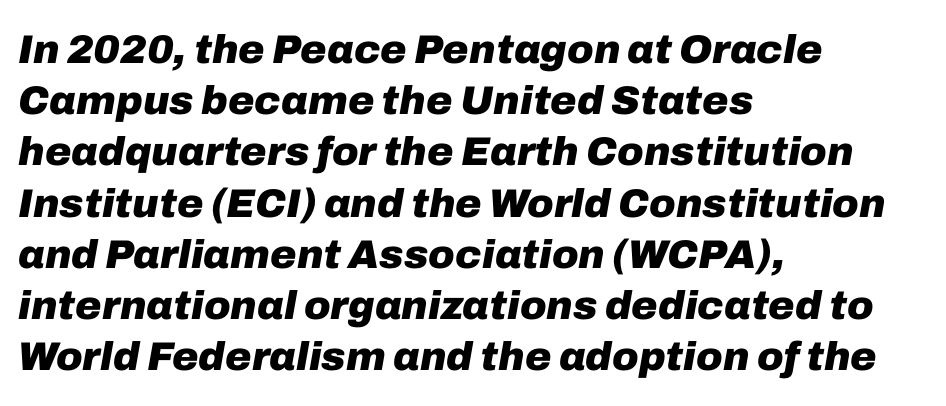
The image shows 40 px heavy type, italic (leaning right); set left-aligned, normal line spacing (1.28x), normal letter spacing, not underlined; low stroke contrast and a medium x-height.
